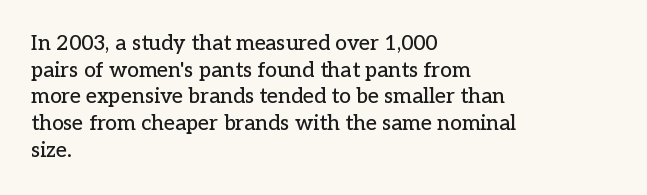
Q: Is the text italic (slanted)? A: No, it is upright.
Q: Is the text underlined? A: No.
Q: How is the paragraph aligned? A: Left-aligned.
Q: Is the spacing between letters normal or unusually wide? A: Normal.
Q: Is the spacing between lines tight, normal or loose? A: Normal.
